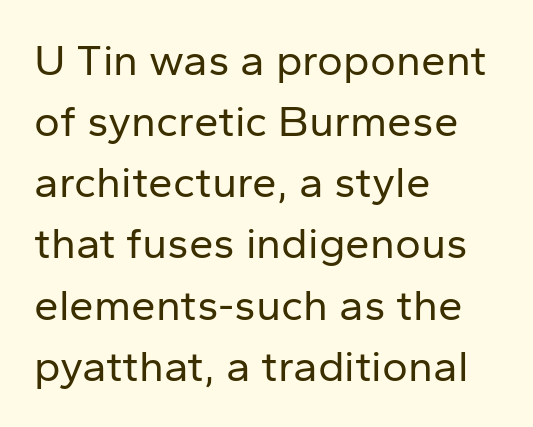
Q: Is the text bold? A: No.
Q: Is the text italic (slanted)? A: No, it is upright.
Q: Is the typeface a serif or a sans-serif typeface? A: Sans-serif.
Q: Is the text underlined? A: No.
Q: How is the paragraph aligned? A: Left-aligned.
Q: Is the spacing between letters normal or unusually wide? A: Normal.
Q: Is the spacing between lines tight, normal or loose? A: Normal.
Q: Width (condensed, normal, or wide)? A: Normal.
Q: Stroke contrast? A: Low.
Q: x-height? A: Medium.
Q: Monospaced? A: No.
